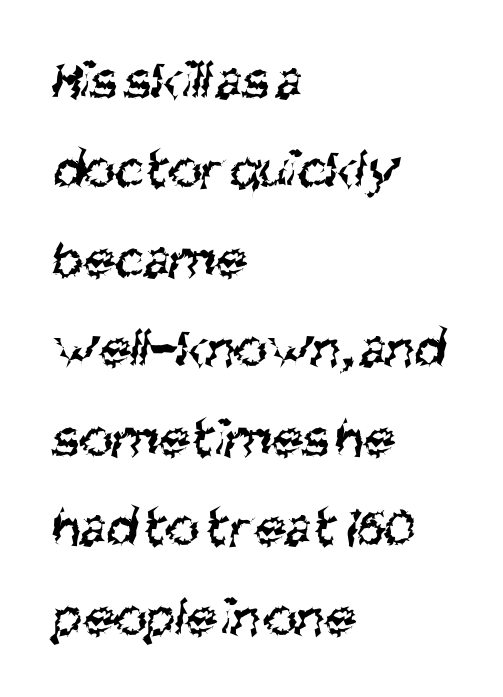
{"serif": "no", "bold": "no", "weight": "regular", "width": "condensed", "stroke_contrast": "medium", "x_height": "large", "monospaced": "no", "underline": "no", "align": "left", "line_spacing": "normal", "line_spacing_ratio": 1.57, "letter_spacing": "normal", "letter_spacing_em": 0.0, "glyph_px": 57}
